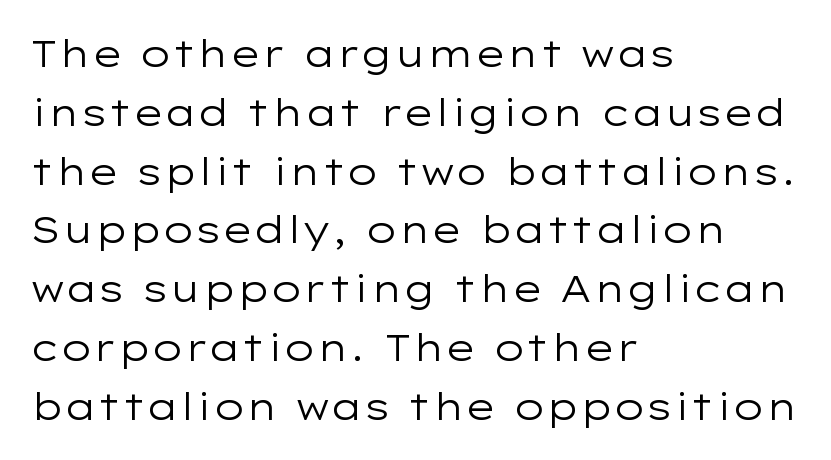
The image shows 37 px regular-weight, wide sans-serif type, upright; set left-aligned, normal line spacing (1.59x), normal letter spacing, not underlined; low stroke contrast and a medium x-height.
